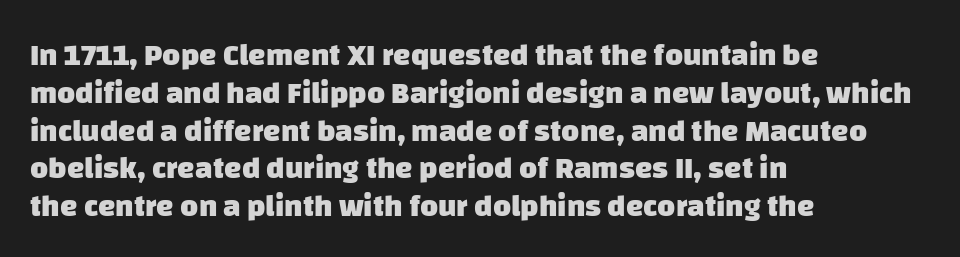
The image shows 31 px heavy sans-serif type; set left-aligned, line spacing 1.22x, normal letter spacing, not underlined; low stroke contrast and a large x-height.
